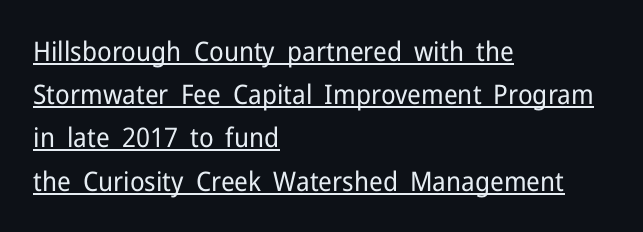
{"italic": "no", "bold": "no", "underline": "yes", "align": "left", "line_spacing": "normal", "line_spacing_ratio": 1.6, "letter_spacing": "normal", "letter_spacing_em": 0.0, "glyph_px": 27}
